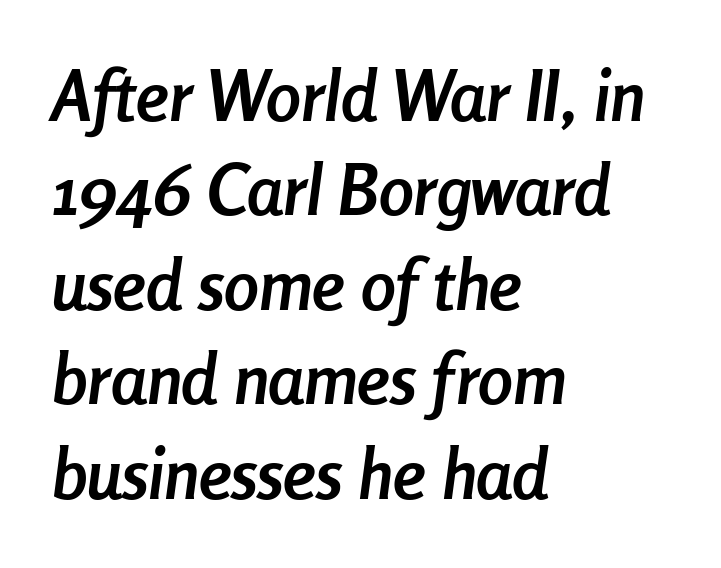
The image shows 70 px semibold, condensed type, italic (leaning right); set left-aligned, normal line spacing (1.35x), normal letter spacing, not underlined; low stroke contrast and a medium x-height.
